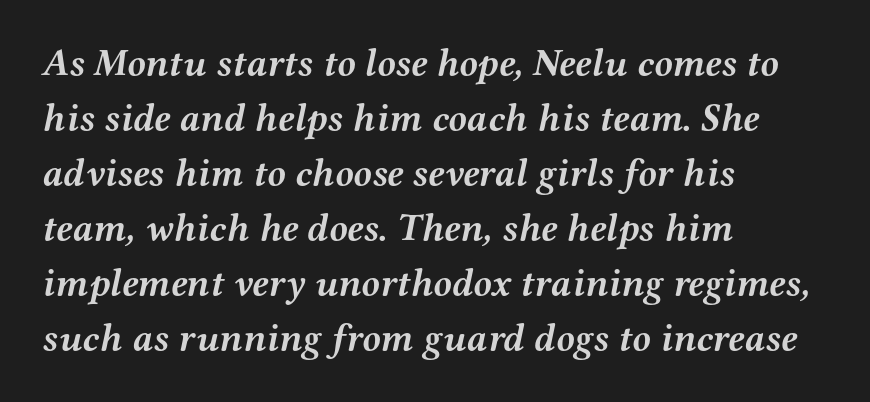
Q: Is the text bold? A: Yes.
Q: Is the text italic (slanted)? A: Yes, it leans right by about 12 degrees.
Q: Is the typeface a serif or a sans-serif typeface? A: Serif.
Q: Is the text underlined? A: No.
Q: How is the paragraph aligned? A: Left-aligned.
Q: Is the spacing between letters normal or unusually wide? A: Normal.
Q: Is the spacing between lines tight, normal or loose? A: Normal.
Q: Width (condensed, normal, or wide)? A: Wide.
Q: Stroke contrast? A: Medium.
Q: x-height? A: Medium.
Q: Monospaced? A: No.
